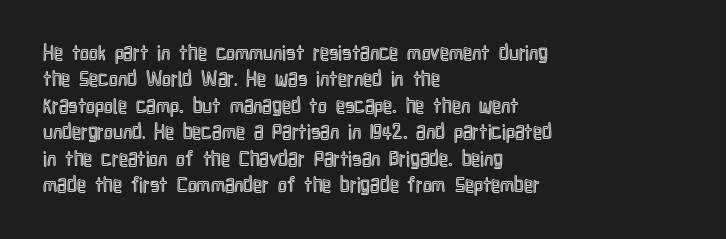
The image shows 20 px text type, upright; set left-aligned, normal line spacing (1.32x), normal letter spacing, not underlined.
